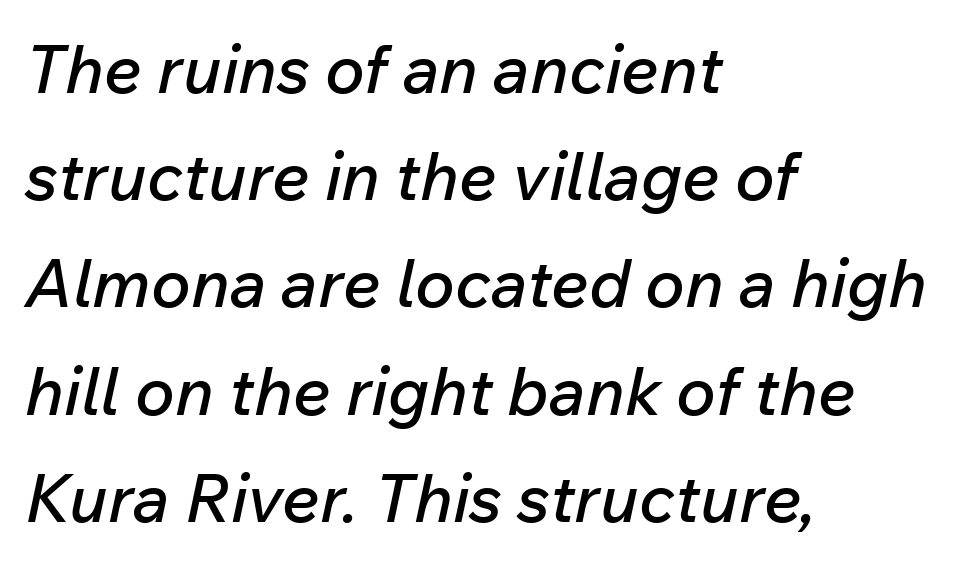
{"italic": "yes", "lean": "right", "slant_degrees": 12, "width": "normal", "stroke_contrast": "low", "x_height": "medium", "monospaced": "no", "underline": "no", "align": "left", "line_spacing": "normal", "line_spacing_ratio": 1.6, "letter_spacing": "normal", "letter_spacing_em": 0.0, "glyph_px": 67}
